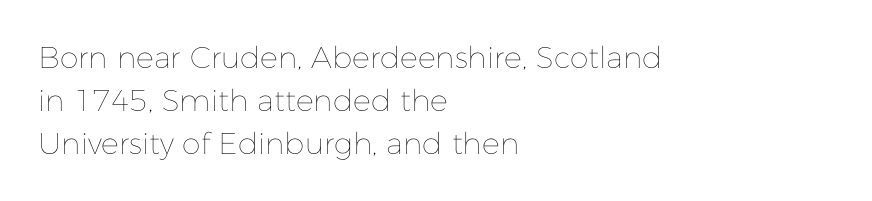
{"italic": "no", "bold": "no", "weight": "thin", "width": "normal", "stroke_contrast": "low", "x_height": "medium", "monospaced": "no", "underline": "no", "align": "left", "line_spacing": "normal", "line_spacing_ratio": 1.44, "letter_spacing": "normal", "letter_spacing_em": 0.0, "glyph_px": 30}
